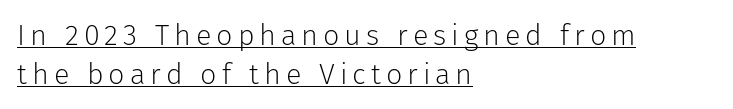
The image shows 29 px light sans-serif type, upright; set left-aligned, normal line spacing (1.34x), underlined; low stroke contrast and a medium x-height.
